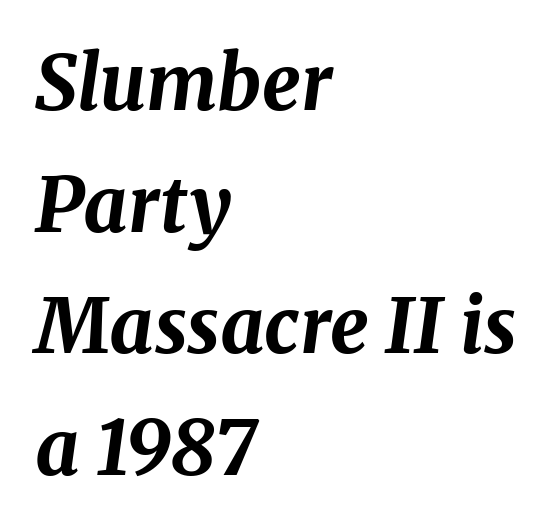
{"italic": "yes", "lean": "right", "slant_degrees": 8, "bold": "yes", "weight": "bold", "width": "normal", "stroke_contrast": "medium", "x_height": "medium", "monospaced": "no", "underline": "no", "align": "left", "line_spacing": "normal", "line_spacing_ratio": 1.6, "letter_spacing": "normal", "letter_spacing_em": 0.0, "glyph_px": 76}
